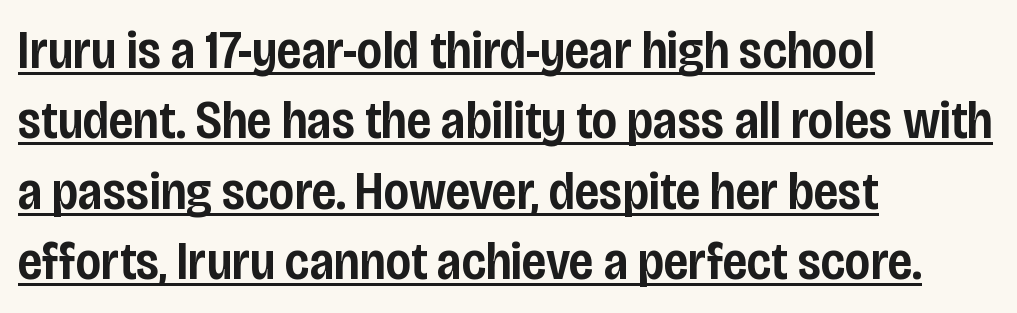
The image shows 53 px semibold, condensed sans-serif type, upright; set left-aligned, normal line spacing (1.33x), normal letter spacing, underlined; low stroke contrast and a large x-height.
